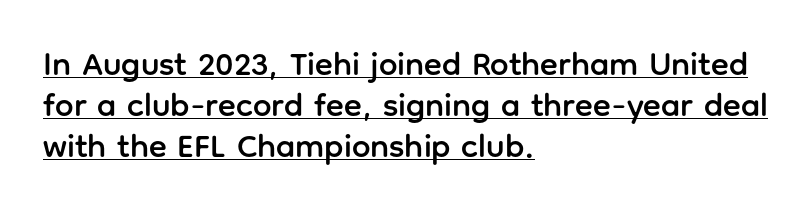
The rendering uses natural spacing where letterforms have individual widths. This is roman type, the default non-slanted kind. Emphasis is given by a line drawn under the lettering. Are there feet on the stems? There aren't — it's a sans. The line texture is even and compact thanks to regular tracking. Caption: multi-line text, flush left, ragged right.
